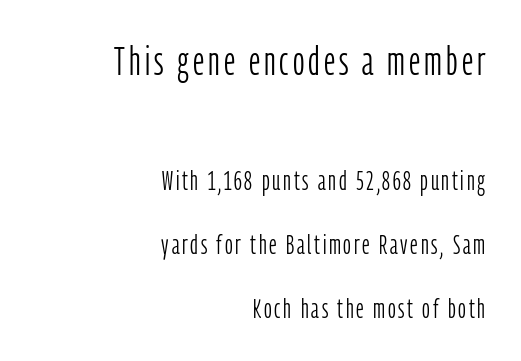
The image shows 40 px light, condensed sans-serif type, upright; set right-aligned, loose line spacing (2.37x), not underlined; the first (top) block is 1.48x larger; low stroke contrast and a medium x-height.
